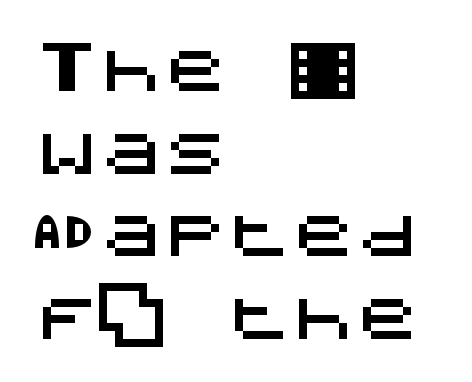
{"serif": "no", "italic": "no", "width": "normal", "stroke_contrast": "medium", "x_height": "large", "underline": "no", "align": "left", "line_spacing": "normal", "line_spacing_ratio": 1.29, "letter_spacing": "normal", "letter_spacing_em": 0.0, "glyph_px": 64}
